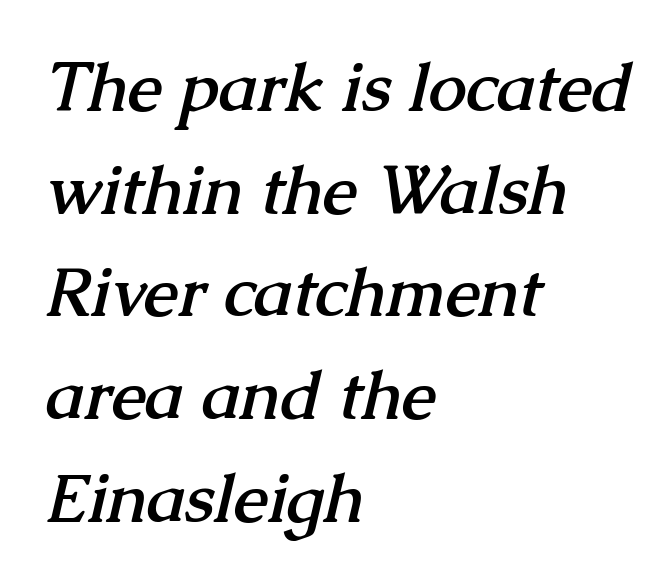
{"serif": "yes", "bold": "yes", "weight": "semibold", "width": "normal", "stroke_contrast": "medium", "x_height": "medium", "monospaced": "no", "underline": "no", "align": "left", "line_spacing": "normal", "line_spacing_ratio": 1.51, "letter_spacing": "normal", "letter_spacing_em": 0.0, "glyph_px": 68}
